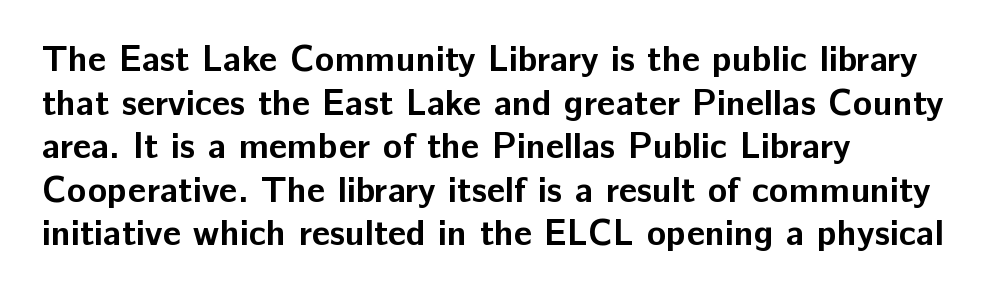
Q: Is the text bold? A: Yes.
Q: Is the text italic (slanted)? A: No, it is upright.
Q: Is the typeface a serif or a sans-serif typeface? A: Sans-serif.
Q: Is the text underlined? A: No.
Q: How is the paragraph aligned? A: Left-aligned.
Q: Is the spacing between letters normal or unusually wide? A: Normal.
Q: Width (condensed, normal, or wide)? A: Normal.
Q: Stroke contrast? A: Low.
Q: x-height? A: Medium.
Q: Monospaced? A: No.
